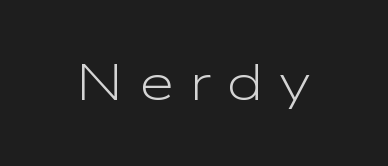
The rendering uses natural spacing where letterforms have individual widths. No italicization has been applied; the sample stays upright. On a weight scale, this lands at 450 or below. Type without underlining. There is plenty of visible air inserted between adjacent glyphs.
